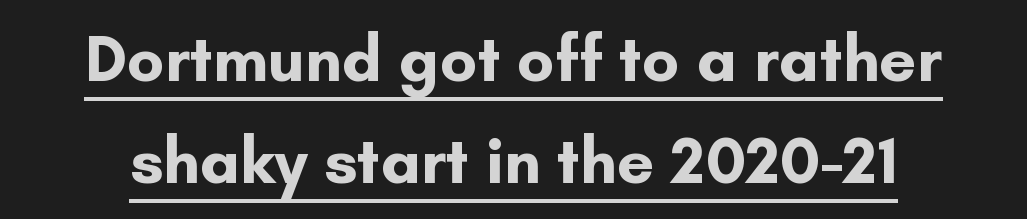
Q: Is the text bold? A: Yes.
Q: Is the text italic (slanted)? A: No, it is upright.
Q: Is the typeface a serif or a sans-serif typeface? A: Sans-serif.
Q: Is the text underlined? A: Yes.
Q: Is the spacing between letters normal or unusually wide? A: Normal.
Q: Is the spacing between lines tight, normal or loose? A: Normal.
Q: Width (condensed, normal, or wide)? A: Normal.
Q: Stroke contrast? A: Low.
Q: x-height? A: Small.
Q: Monospaced? A: No.
